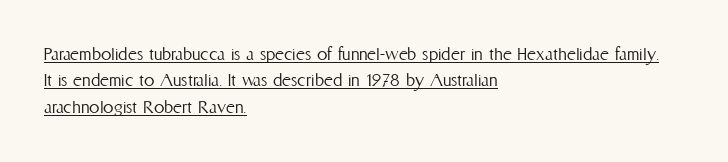
This sample is left-justified, so line endings fall wherever the words run out. How would I describe the line gaps? Plain and ordinary. A typesetter would call this zero additional tracking. Italic? Not at all — the glyphs are vertical. Heft: none added — not bold. Honestly, the underline is the first thing you notice here.
